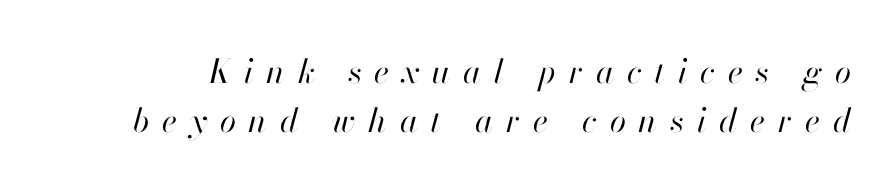
{"italic": "yes", "lean": "right", "slant_degrees": 13, "bold": "no", "weight": "regular", "width": "normal", "stroke_contrast": "high", "x_height": "small", "monospaced": "no", "underline": "no", "line_spacing": "normal", "line_spacing_ratio": 1.5, "letter_spacing": "wide", "letter_spacing_em": 0.39, "glyph_px": 33}
